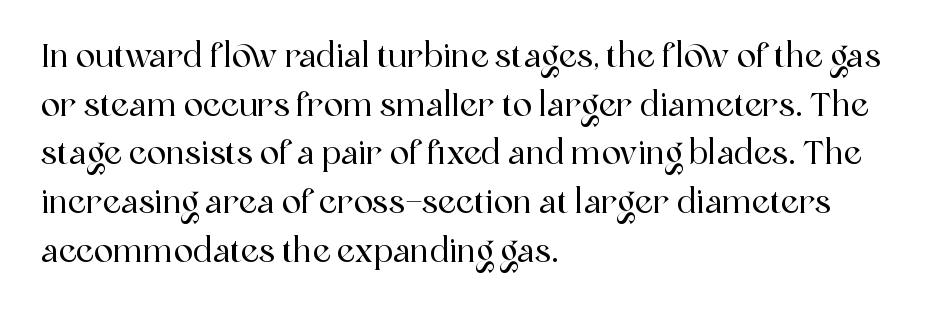
Q: Is the text italic (slanted)? A: No, it is upright.
Q: Is the typeface a serif or a sans-serif typeface? A: Serif.
Q: Is the text underlined? A: No.
Q: How is the paragraph aligned? A: Left-aligned.
Q: Is the spacing between letters normal or unusually wide? A: Normal.
Q: Is the spacing between lines tight, normal or loose? A: Normal.
Q: Width (condensed, normal, or wide)? A: Normal.
Q: x-height? A: Medium.
Q: Monospaced? A: No.
